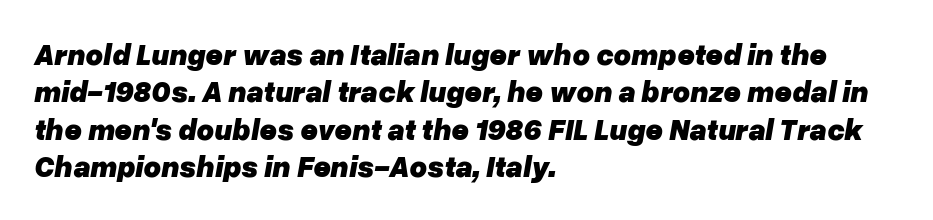
Line beginnings align vertically; line endings do not. Nothing unusual about the tracking: characters are spaced as the font intends. Do the characters align in a grid? No, the font is proportional. The axis of the letterforms is tilted away from vertical.
